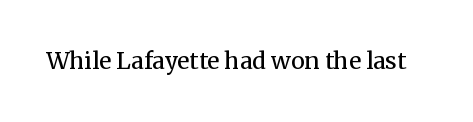
The type is set solid horizontally, with unmodified tracking. Words float on clear page, feet unadorned. A quiet, ordinary-to-light weight characterises the typeface. The type sits square on the baseline with zero lean.
